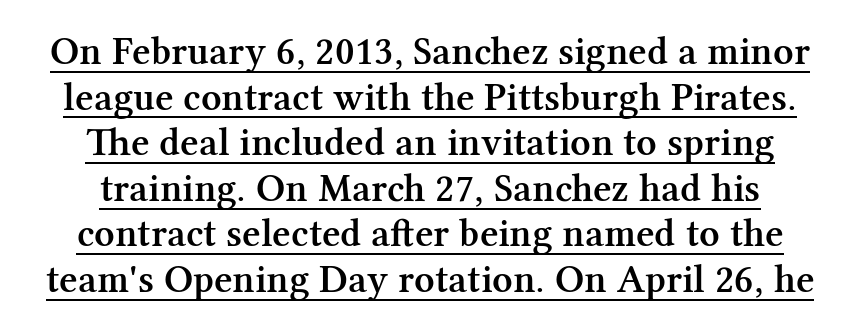
{"serif": "yes", "italic": "no", "bold": "semi", "weight": "semibold", "width": "normal", "stroke_contrast": "medium", "x_height": "medium", "monospaced": "no", "underline": "yes", "line_spacing": "tight", "line_spacing_ratio": 1.14, "letter_spacing": "normal", "letter_spacing_em": 0.0, "glyph_px": 40}
